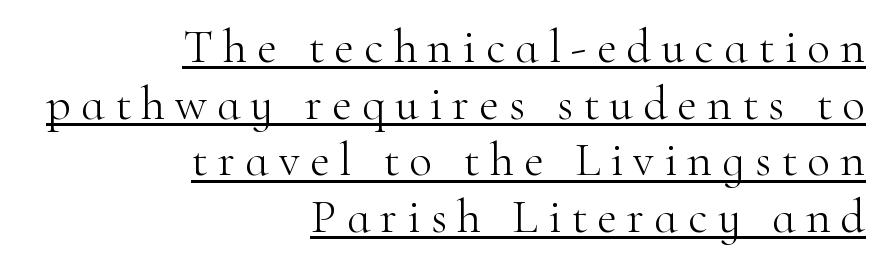
{"serif": "yes", "italic": "no", "bold": "no", "weight": "light", "width": "normal", "stroke_contrast": "high", "x_height": "small", "monospaced": "no", "underline": "yes", "align": "right", "line_spacing_ratio": 1.18, "letter_spacing": "wide", "letter_spacing_em": 0.21, "glyph_px": 48}
